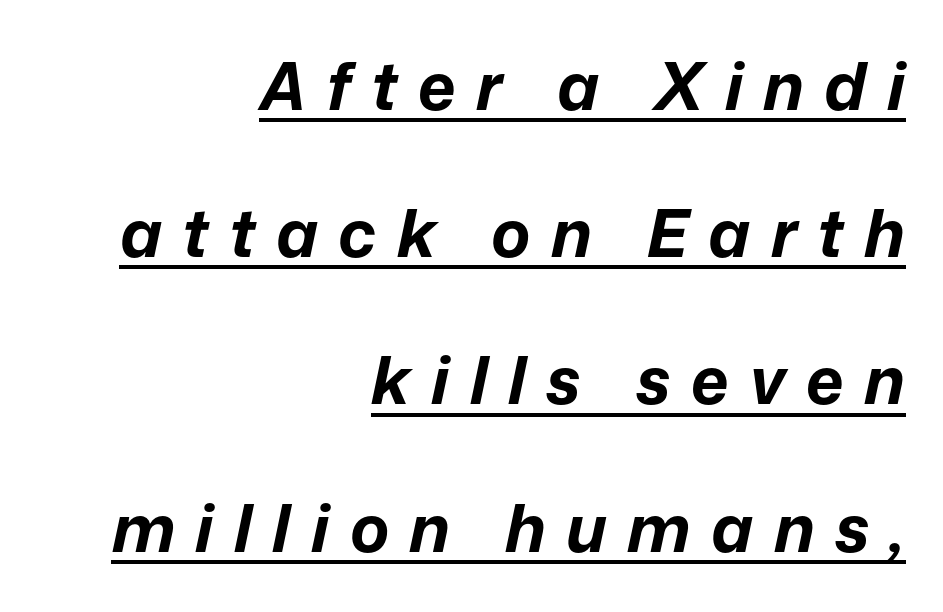
The image shows 66 px bold type, italic (leaning right); set right-aligned, loose line spacing (2.23x), unusually wide letter spacing (+0.31 em), underlined; low stroke contrast and a medium x-height.
